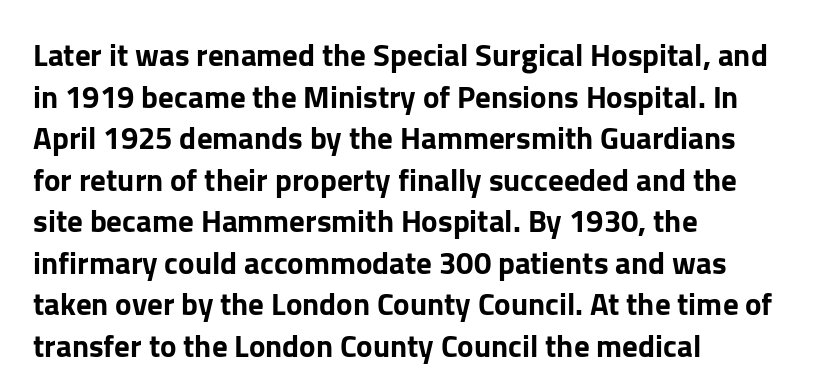
{"serif": "no", "italic": "no", "width": "normal", "stroke_contrast": "low", "x_height": "medium", "monospaced": "no", "underline": "no", "align": "left", "line_spacing": "normal", "line_spacing_ratio": 1.34, "letter_spacing": "normal", "letter_spacing_em": 0.0, "glyph_px": 31}
